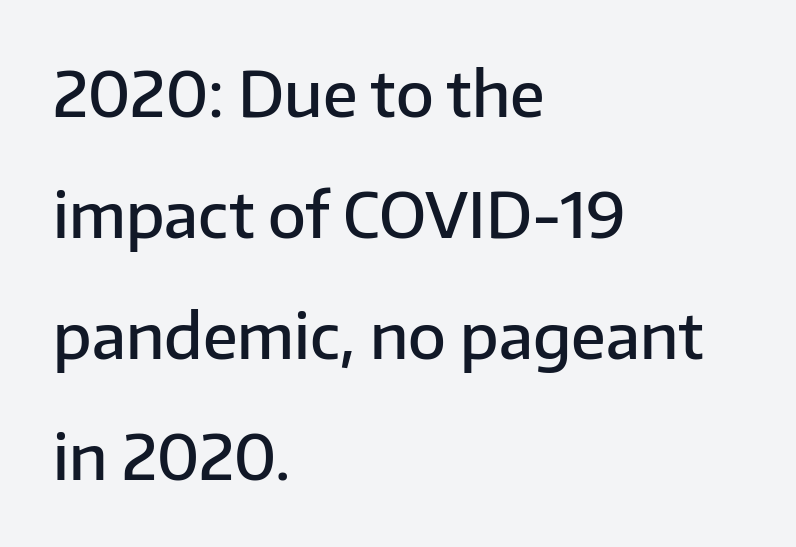
Q: Is the text bold? A: Semi-bold.
Q: Is the text italic (slanted)? A: No, it is upright.
Q: Is the typeface a serif or a sans-serif typeface? A: Sans-serif.
Q: Is the text underlined? A: No.
Q: How is the paragraph aligned? A: Left-aligned.
Q: Is the spacing between letters normal or unusually wide? A: Normal.
Q: Is the spacing between lines tight, normal or loose? A: Loose.
Q: Width (condensed, normal, or wide)? A: Normal.
Q: Stroke contrast? A: Low.
Q: x-height? A: Medium.
Q: Monospaced? A: No.
